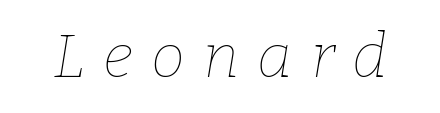
There is plenty of visible air inserted between adjacent glyphs. Compared with a typical body face, this is equally light or lighter still. Observe the lean: these are italic letterforms. Varying glyph widths throughout — classic text-font behaviour. The string is rendered with underlining switched off.
